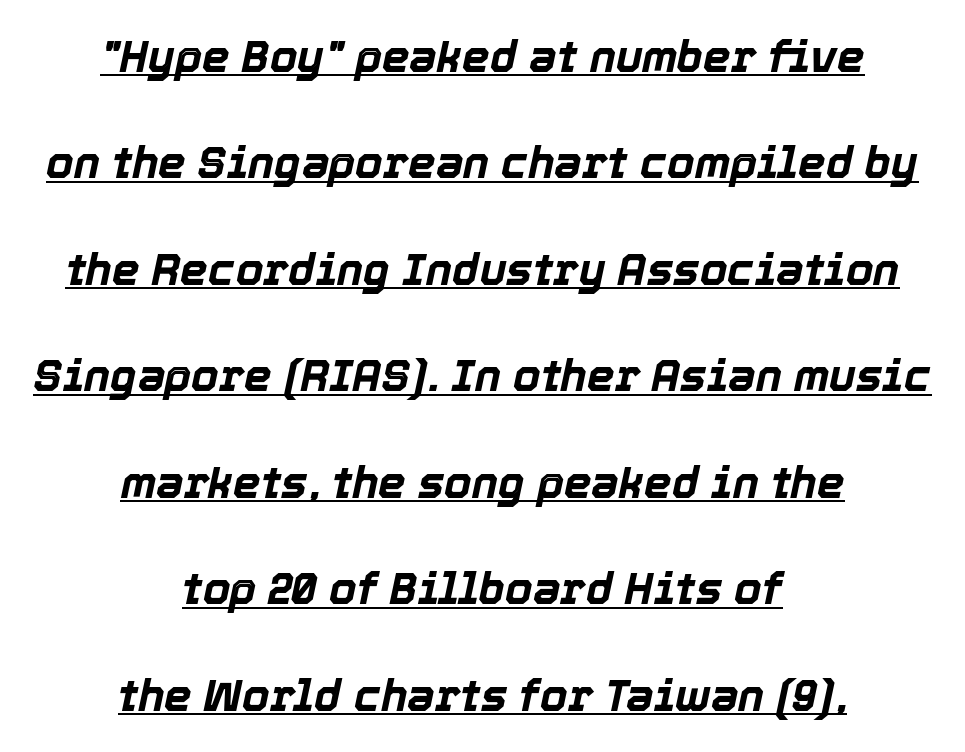
The image shows 44 px bold type, italic (leaning right); set centered, loose line spacing (2.42x), normal letter spacing, underlined; a medium x-height.
